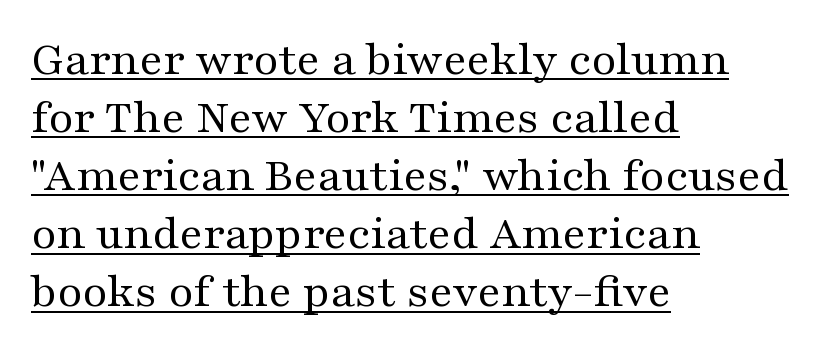
{"serif": "yes", "italic": "no", "bold": "no", "weight": "regular", "width": "wide", "stroke_contrast": "medium", "x_height": "medium", "monospaced": "no", "underline": "yes", "align": "left", "line_spacing_ratio": 1.21, "letter_spacing": "normal", "letter_spacing_em": 0.0, "glyph_px": 48}
